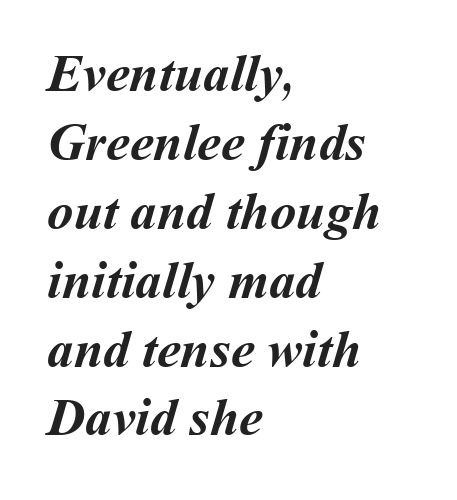
Q: Is the text bold? A: Yes.
Q: Is the text underlined? A: No.
Q: How is the paragraph aligned? A: Left-aligned.
Q: Is the spacing between letters normal or unusually wide? A: Normal.
Q: Is the spacing between lines tight, normal or loose? A: Normal.
Q: Width (condensed, normal, or wide)? A: Normal.
Q: Stroke contrast? A: Medium.
Q: x-height? A: Medium.
Q: Monospaced? A: No.
